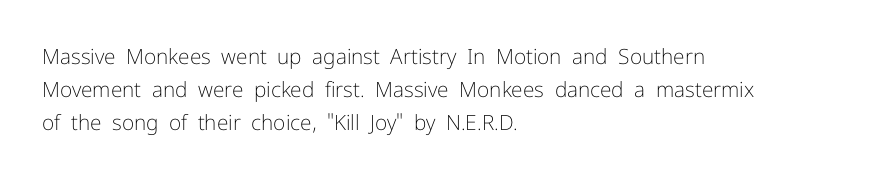
The face looks like a standard text weight, possibly lighter. Short and long lines alike share a common starting point at left. Vertically, the passage feels balanced, rows spaced as you'd expect. A bare baseline throughout the passage. Here the glyphs are tracked normally, forming tight word shapes.
